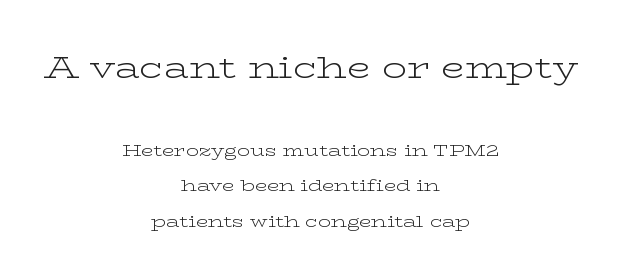
The image shows 31 px light, wide serif type, upright; set centered, loose line spacing (2.22x), normal letter spacing, not underlined; the first (top) block is 1.94x larger; low stroke contrast and a medium x-height.
